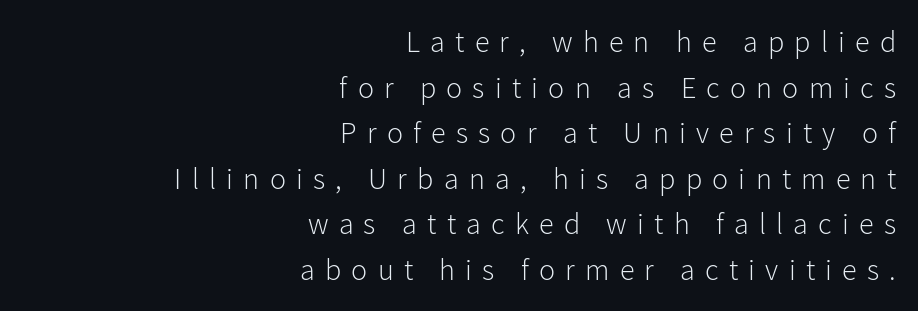
The space beneath each line is pristine and unruled. The passage shown is typed in a proportional face where columns would drift. Examine the stroke ends and you'll find no serifs. Do the letters lean? They stand straight. Glyph-to-glyph distance is far greater than everyday printed text.
